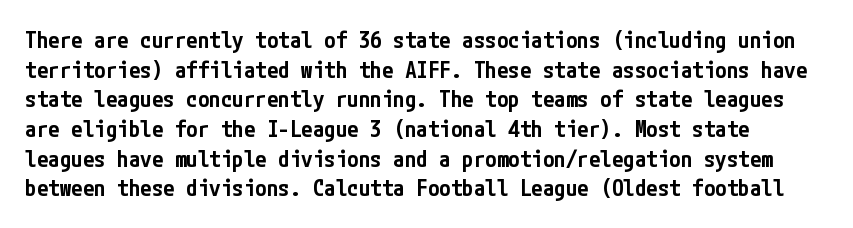
Q: Is the text bold? A: Semi-bold.
Q: Is the text italic (slanted)? A: No, it is upright.
Q: Is the text underlined? A: No.
Q: Is the spacing between letters normal or unusually wide? A: Normal.
Q: Is the spacing between lines tight, normal or loose? A: Normal.
